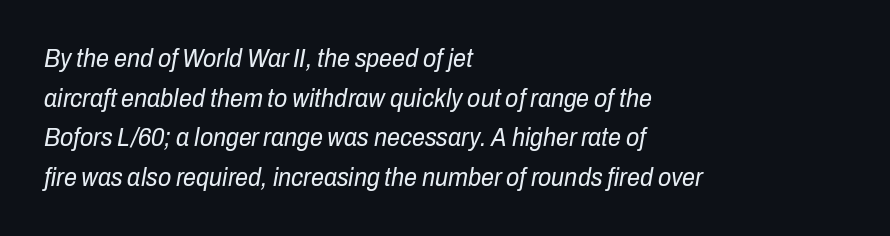
{"italic": "yes", "lean": "right", "slant_degrees": 10, "bold": "no", "underline": "no", "align": "left", "line_spacing": "normal", "line_spacing_ratio": 1.52, "letter_spacing": "normal", "letter_spacing_em": 0.0, "glyph_px": 26}
